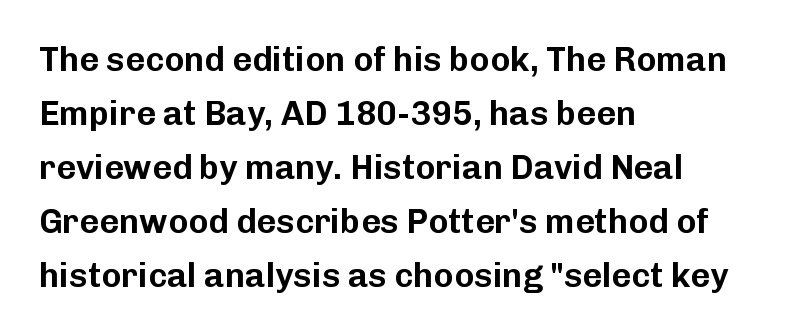
The image shows 34 px sans-serif type, upright; set left-aligned, normal line spacing (1.59x), normal letter spacing, not underlined; low stroke contrast and a medium x-height.
